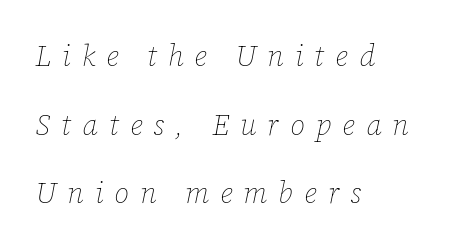
{"italic": "yes", "lean": "right", "slant_degrees": 12, "bold": "no", "weight": "thin", "width": "normal", "stroke_contrast": "low", "x_height": "medium", "monospaced": "no", "underline": "no", "align": "left", "line_spacing": "loose", "line_spacing_ratio": 2.37, "letter_spacing": "wide", "letter_spacing_em": 0.38, "glyph_px": 29}
